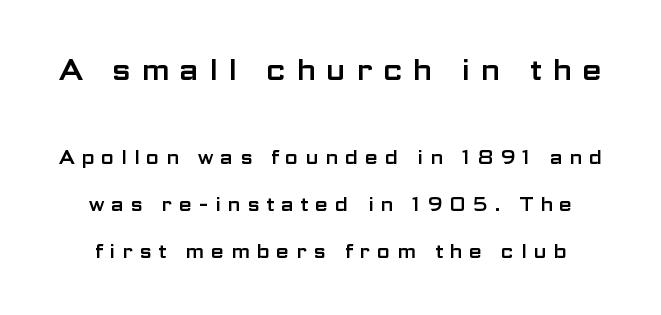
{"serif": "no", "italic": "no", "width": "wide", "stroke_contrast": "low", "x_height": "medium", "monospaced": "no", "underline": "no", "line_spacing": "loose", "line_spacing_ratio": 2.48, "letter_spacing": "wide", "letter_spacing_em": 0.35, "larger_block": "first", "size_ratio": 1.53, "glyph_px": 29}
